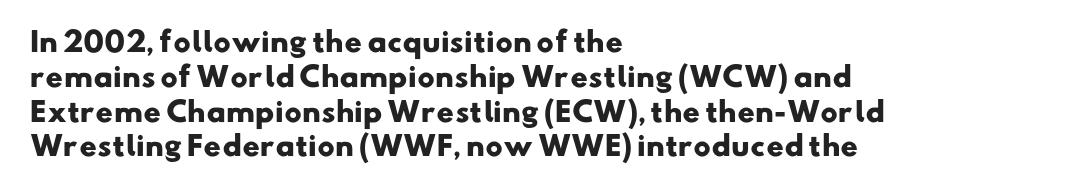
{"bold": "yes", "underline": "no", "align": "left", "line_spacing": "normal", "line_spacing_ratio": 1.29, "letter_spacing": "normal", "letter_spacing_em": 0.0, "glyph_px": 27}
